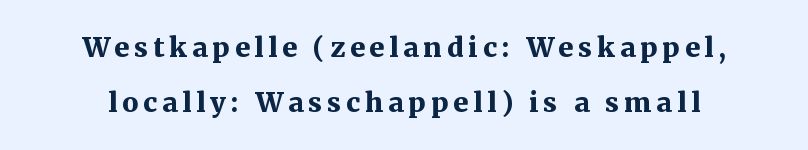
Vertical spacing — loose. A bare baseline throughout the passage. On the weight axis this lands at bold, roughly 700. Is there any slant? The stems are plumb.
